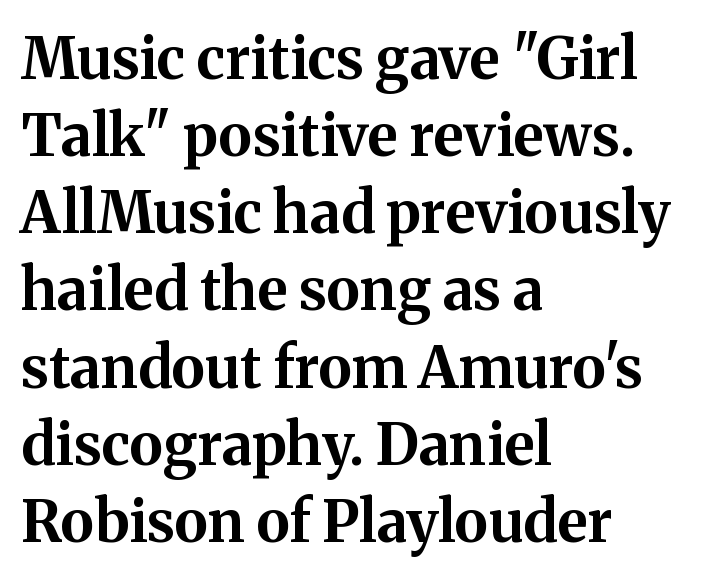
Q: Is the text bold? A: Yes.
Q: Is the text italic (slanted)? A: No, it is upright.
Q: Is the typeface a serif or a sans-serif typeface? A: Serif.
Q: Is the text underlined? A: No.
Q: How is the paragraph aligned? A: Left-aligned.
Q: Is the spacing between letters normal or unusually wide? A: Normal.
Q: Is the spacing between lines tight, normal or loose? A: Normal.
Q: Width (condensed, normal, or wide)? A: Normal.
Q: Stroke contrast? A: Medium.
Q: x-height? A: Medium.
Q: Monospaced? A: No.
